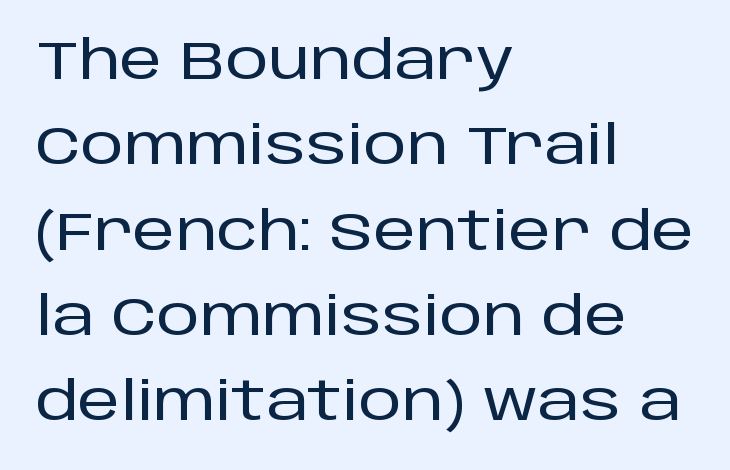
Q: Is the text italic (slanted)? A: No, it is upright.
Q: Is the typeface a serif or a sans-serif typeface? A: Sans-serif.
Q: Is the text underlined? A: No.
Q: How is the paragraph aligned? A: Left-aligned.
Q: Is the spacing between letters normal or unusually wide? A: Normal.
Q: Is the spacing between lines tight, normal or loose? A: Normal.
Q: Width (condensed, normal, or wide)? A: Normal.
Q: Stroke contrast? A: Low.
Q: x-height? A: Large.
Q: Monospaced? A: No.
